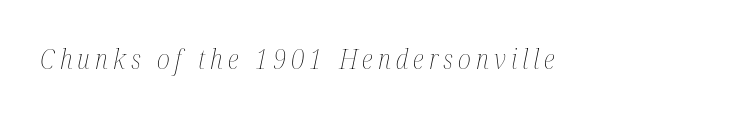
You can tell it's italic because the verticals aren't actually vertical. Lines of text with bare space underneath. The letters look calm and open, with moderate or lighter stems.
